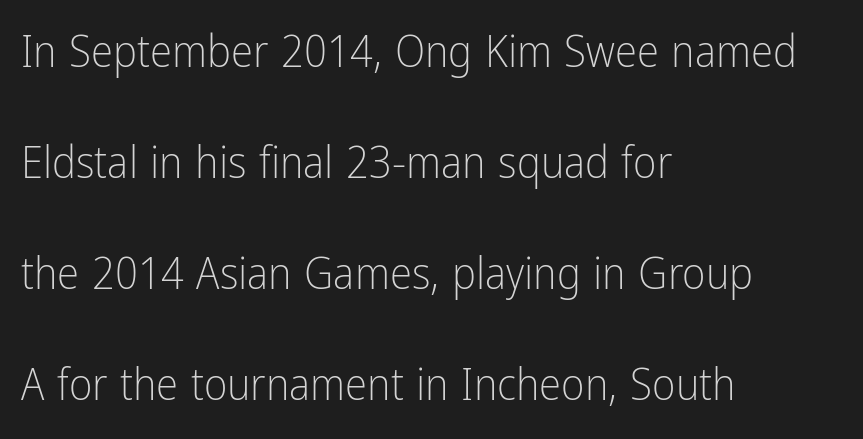
Compared with typical paragraphs, the rows here are farther apart. No chunkiness to these letters — they're not bold. Letters rest on an invisible, unmarked baseline. Do the characters align in a grid? No, the font is proportional. When letters stand straight like this, we call the style roman or upright.
